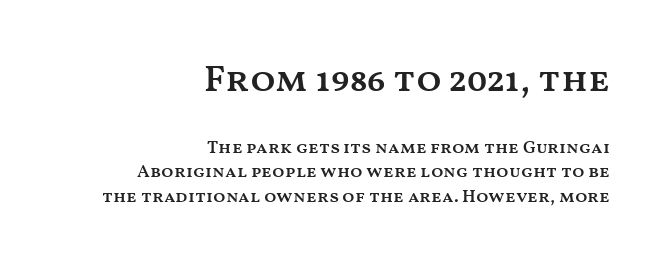
Q: Is the text bold? A: Semi-bold.
Q: Is the text italic (slanted)? A: No, it is upright.
Q: Is the text underlined? A: No.
Q: How is the paragraph aligned? A: Right-aligned.
Q: Is the spacing between letters normal or unusually wide? A: Normal.
Q: Is the spacing between lines tight, normal or loose? A: Normal.
Q: Which block of text is set in a larger size, the first (top) or the second (bottom)? A: The first (top) one.
Q: Width (condensed, normal, or wide)? A: Wide.
Q: Stroke contrast? A: Medium.
Q: x-height? A: Medium.
Q: Monospaced? A: No.
